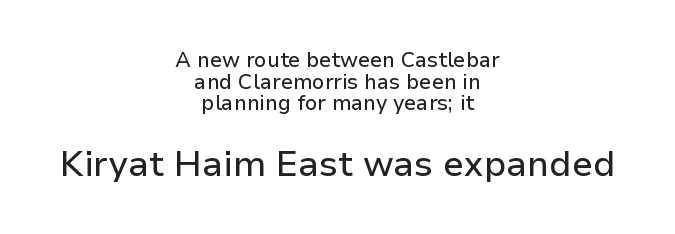
{"serif": "no", "italic": "no", "width": "normal", "stroke_contrast": "low", "x_height": "medium", "monospaced": "no", "underline": "no", "align": "center", "line_spacing": "tight", "line_spacing_ratio": 1.03, "letter_spacing": "normal", "letter_spacing_em": 0.0, "larger_block": "second", "size_ratio": 1.71, "glyph_px": 36}
